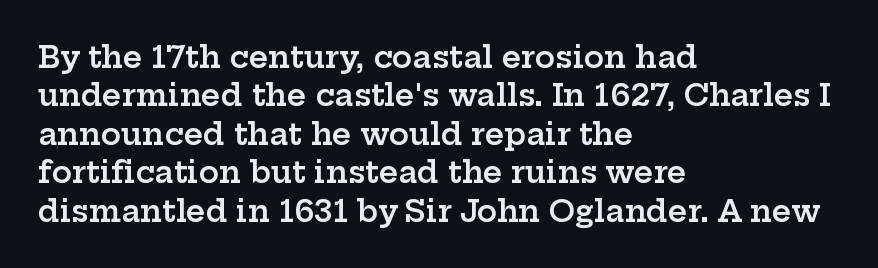
Note the varied advance widths — an 'i' is clearly narrower than an 'm'. Ordinary non-slanted type is in use. The characters display serif detailing at their extremities. Vertical spacing — default.
